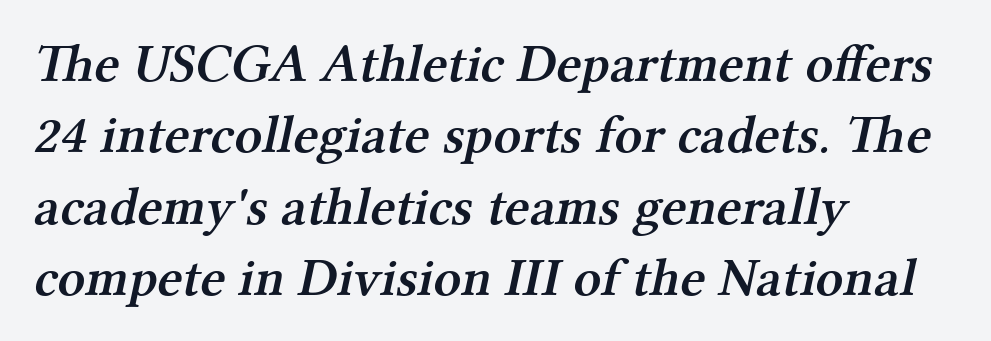
{"serif": "yes", "bold": "semi", "weight": "semibold", "width": "normal", "stroke_contrast": "medium", "x_height": "medium", "monospaced": "no", "underline": "no", "align": "left", "line_spacing": "normal", "line_spacing_ratio": 1.32, "letter_spacing": "normal", "letter_spacing_em": 0.0, "glyph_px": 54}
